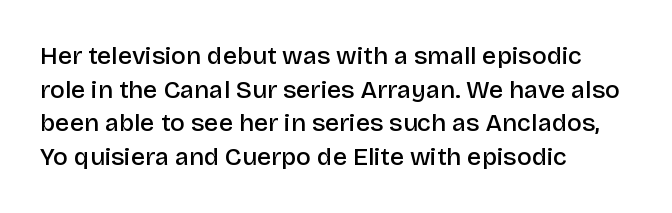
The image shows 25 px text type, upright; set left-aligned, normal line spacing (1.35x), normal letter spacing, not underlined.
